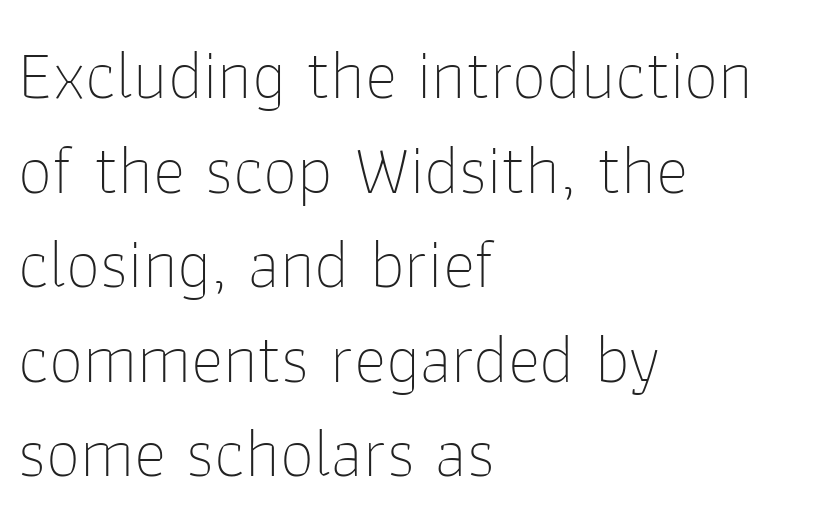
The image shows 69 px thin sans-serif type, upright; set left-aligned, normal line spacing (1.37x), normal letter spacing, not underlined; low stroke contrast and a medium x-height.
